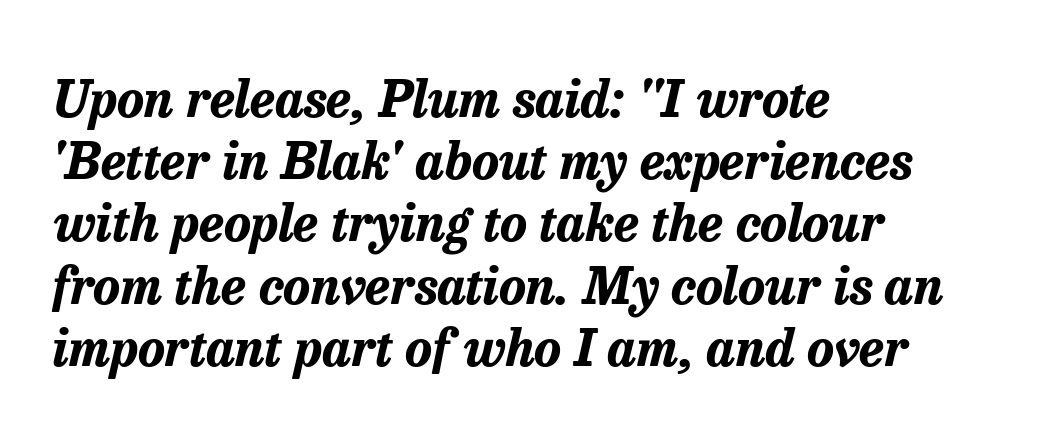
{"italic": "yes", "lean": "right", "slant_degrees": 13, "bold": "yes", "weight": "bold", "width": "normal", "stroke_contrast": "low", "x_height": "medium", "monospaced": "no", "underline": "no", "align": "left", "line_spacing_ratio": 1.22, "letter_spacing": "normal", "letter_spacing_em": 0.0, "glyph_px": 51}
